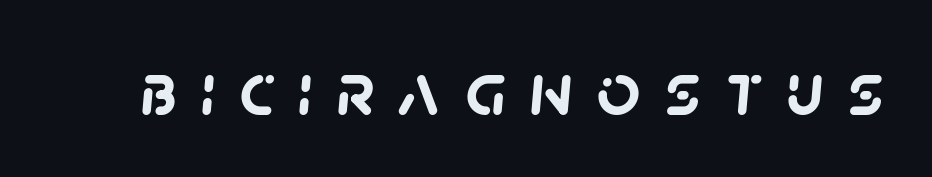
The image shows 76 px semibold sans-serif type; set unusually wide letter spacing (+0.31 em), not underlined; low stroke contrast and a large x-height.
